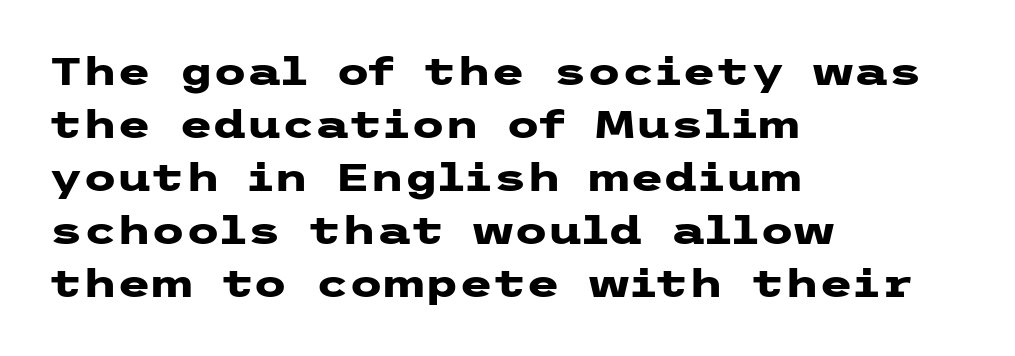
How are the letters spaced? Ordinarily, with no added tracking. A dark, heavy texture on the line: the type is bold. Beneath every word, the page is bare. Reading down the column, the eye jumps a familiar distance to each next line. Reading down the block, your eye returns to a fixed left position each line. Letterform terminals end flat and unadorned throughout the passage.
